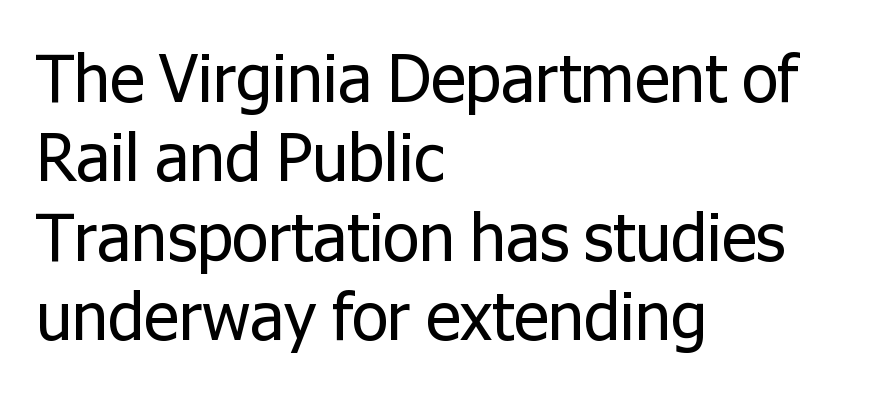
Honestly, the letter spacing is just normal — you wouldn't notice it. A typesetter would call this proportional, since set widths differ per character. The characters are drawn with everyday or finer stroke widths. In terms of letterform style, serifs are entirely absent. These lines are set flush left with a ragged right edge. The specimen omits any rule beneath the text block's lines.
